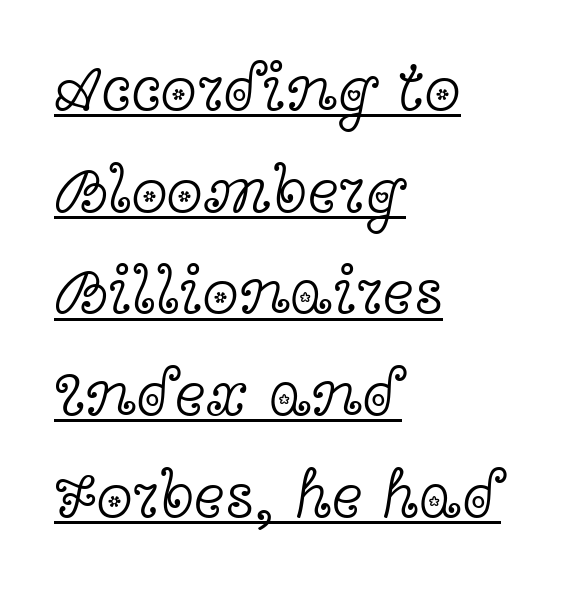
The image shows 66 px light, wide serif type, upright; set left-aligned, normal line spacing (1.54x), normal letter spacing, underlined; a medium x-height.
